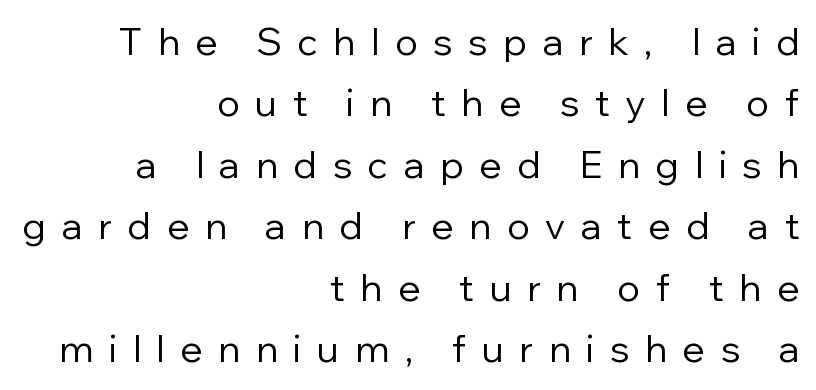
Is there any slant? The stems are plumb. This rendering uses right alignment, leaving the left contour irregular. Typographically, this falls in the sans-serif category. A typesetter would call this heavily tracked-out type.
